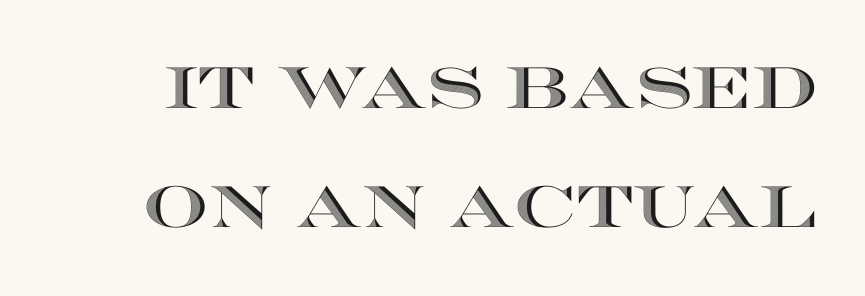
Q: Is the text italic (slanted)? A: No, it is upright.
Q: Is the text underlined? A: No.
Q: Is the spacing between letters normal or unusually wide? A: Normal.
Q: Is the spacing between lines tight, normal or loose? A: Loose.
Q: Width (condensed, normal, or wide)? A: Wide.
Q: x-height? A: Large.
Q: Monospaced? A: No.
